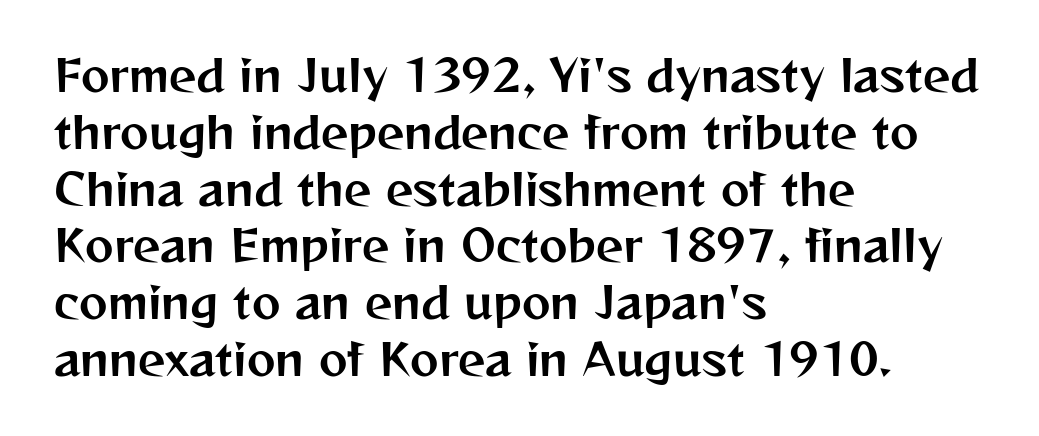
{"serif": "no", "italic": "no", "width": "normal", "stroke_contrast": "medium", "x_height": "medium", "monospaced": "no", "underline": "no", "align": "left", "line_spacing": "normal", "line_spacing_ratio": 1.32, "letter_spacing": "normal", "letter_spacing_em": 0.0, "glyph_px": 43}
